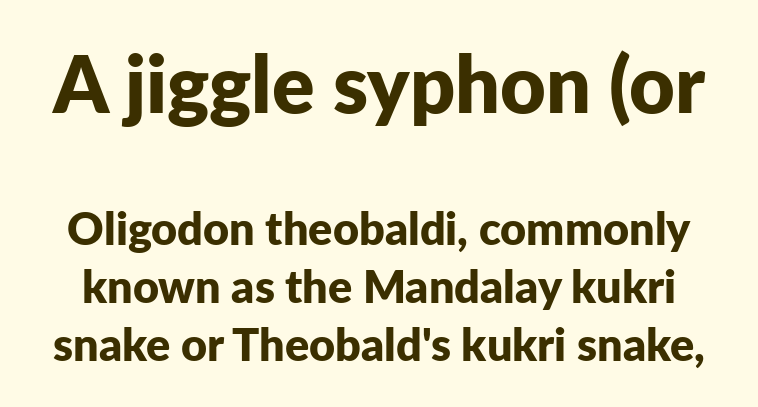
The image shows 79 px bold sans-serif type, upright; set normal line spacing (1.29x), normal letter spacing, not underlined; the first (top) block is 1.76x larger; low stroke contrast and a medium x-height.
